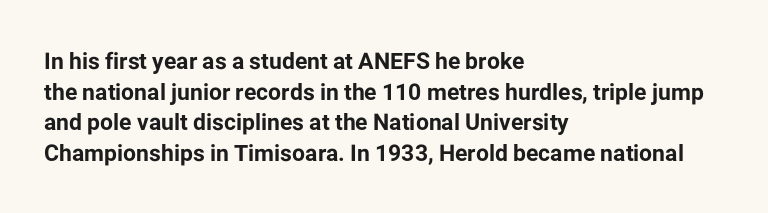
The image shows 23 px bold type, upright; set left-aligned, normal line spacing (1.33x), normal letter spacing, not underlined.
